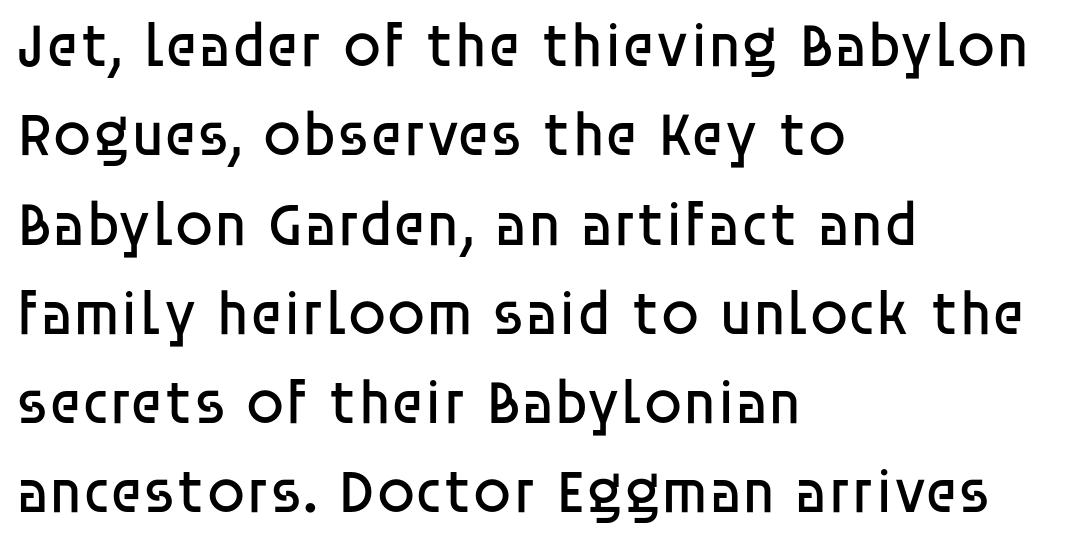
{"serif": "no", "italic": "no", "bold": "no", "weight": "regular", "width": "normal", "stroke_contrast": "low", "x_height": "large", "monospaced": "no", "underline": "no", "align": "left", "line_spacing": "normal", "line_spacing_ratio": 1.44, "letter_spacing": "normal", "letter_spacing_em": 0.0, "glyph_px": 62}
